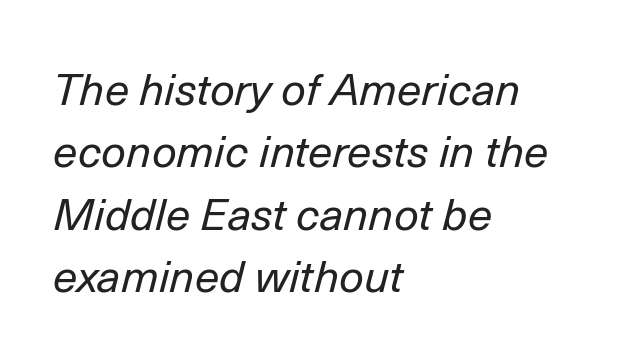
{"italic": "yes", "lean": "right", "slant_degrees": 14, "bold": "no", "weight": "regular", "width": "normal", "stroke_contrast": "low", "x_height": "medium", "monospaced": "no", "underline": "no", "align": "left", "line_spacing": "normal", "line_spacing_ratio": 1.42, "letter_spacing": "normal", "letter_spacing_em": 0.0, "glyph_px": 44}
